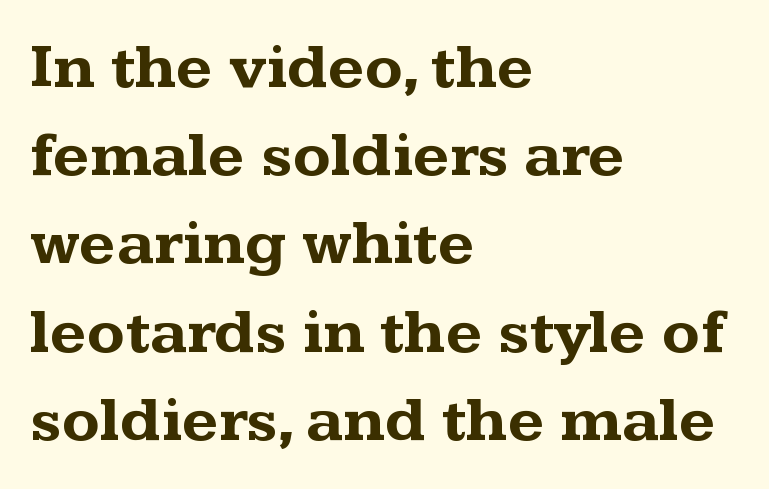
A typesetter would mark this as roman, not italic. Weight: bold. Whoever set this chose a conventional vertical rhythm. Unmarked baselines from the first word to the last. Here the glyphs are tracked normally, forming tight word shapes. Think of a printed novel: that variable character pitch is what you see here.
